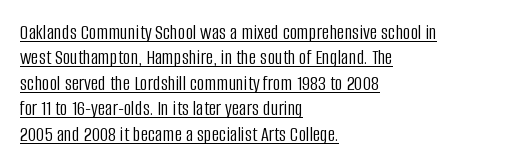
Q: Is the text bold? A: No.
Q: Is the text italic (slanted)? A: No, it is upright.
Q: Is the text underlined? A: Yes.
Q: How is the paragraph aligned? A: Left-aligned.
Q: Is the spacing between letters normal or unusually wide? A: Normal.
